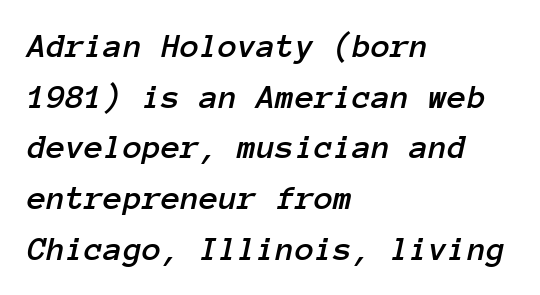
If you measured baseline to baseline, you'd find a middling distance. Horizontally, the lines are justified to the leading edge only. This is oblique type, the kind used for emphasis or titles. The tracking reads as untouched default to a designer's eye. Anything drawn beneath the words? Only blank space. Is this a fixed-width face? Yes — each glyph sits in an identical cell.
